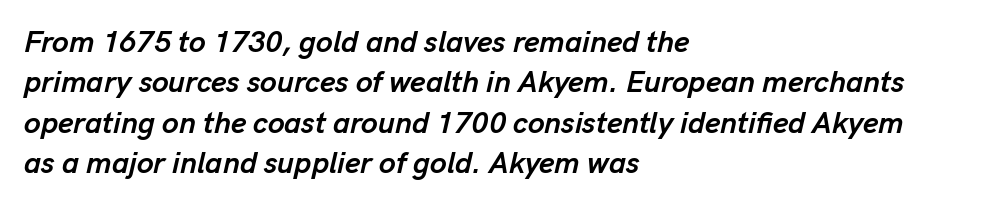
The image shows 30 px semibold type, italic (leaning right); set left-aligned, normal line spacing (1.35x), normal letter spacing, not underlined; low stroke contrast and a medium x-height.
